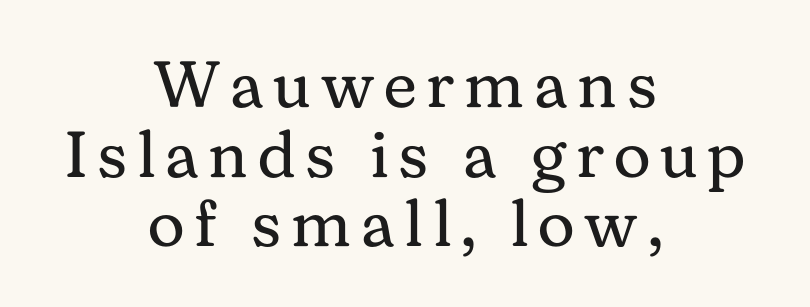
The image shows 65 px regular-weight serif type, upright; set centered, tight line spacing (1.07x), not underlined; medium stroke contrast and a medium x-height.
